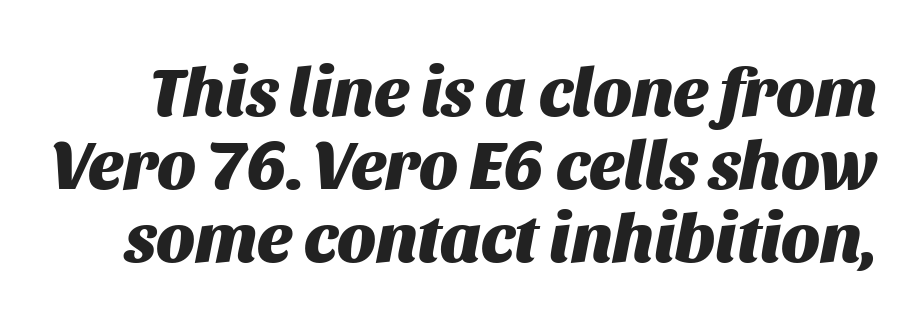
{"italic": "yes", "lean": "right", "slant_degrees": 11, "bold": "yes", "weight": "heavy", "width": "normal", "stroke_contrast": "medium", "x_height": "large", "monospaced": "no", "underline": "no", "line_spacing": "tight", "line_spacing_ratio": 1.06, "letter_spacing": "normal", "letter_spacing_em": 0.0, "glyph_px": 69}
